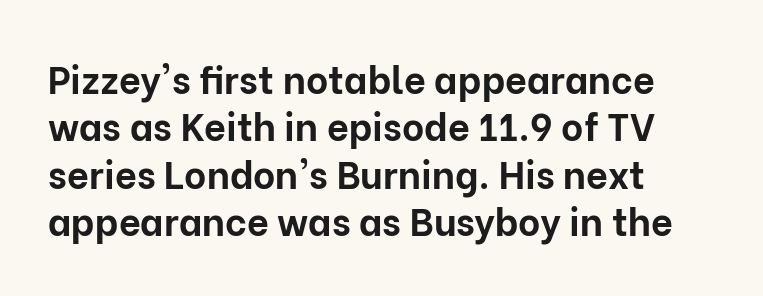
The image shows 38 px bold sans-serif type, upright; set left-aligned, normal line spacing (1.25x), normal letter spacing, not underlined; low stroke contrast and a medium x-height.
